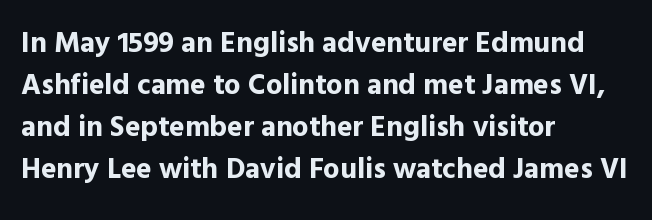
{"serif": "no", "italic": "no", "bold": "yes", "weight": "bold", "width": "normal", "x_height": "medium", "monospaced": "no", "underline": "no", "align": "left", "line_spacing": "normal", "line_spacing_ratio": 1.45, "letter_spacing": "normal", "letter_spacing_em": 0.0, "glyph_px": 29}
